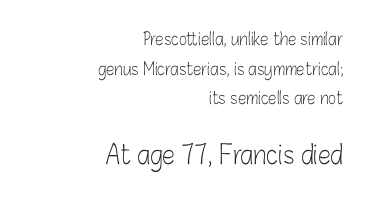
No word sits above an underline. The letters in the lower block stand taller than those in the block above. The passage shown has conventional tracking throughout. A light-to-regular cut is what we see here. A typesetter would mark this as roman, not italic.
